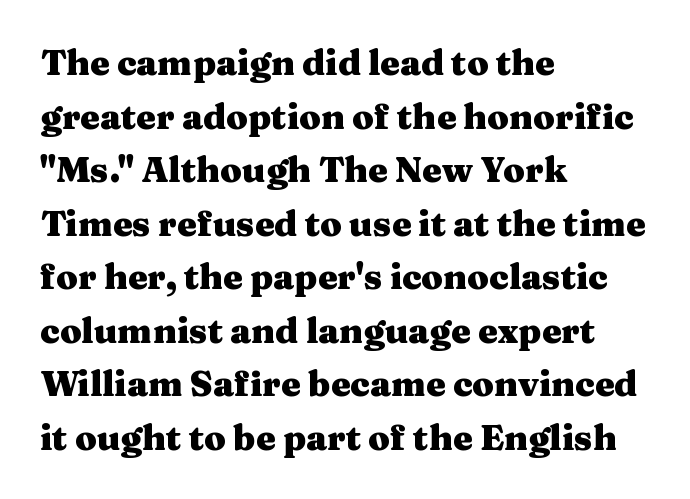
Q: Is the text bold? A: Yes.
Q: Is the text italic (slanted)? A: No, it is upright.
Q: Is the typeface a serif or a sans-serif typeface? A: Serif.
Q: Is the text underlined? A: No.
Q: How is the paragraph aligned? A: Left-aligned.
Q: Is the spacing between letters normal or unusually wide? A: Normal.
Q: Is the spacing between lines tight, normal or loose? A: Normal.
Q: Width (condensed, normal, or wide)? A: Wide.
Q: Stroke contrast? A: Medium.
Q: x-height? A: Medium.
Q: Monospaced? A: No.
